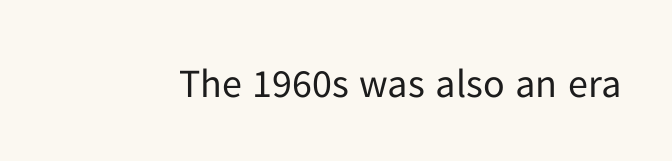
No italicization has been applied; the sample stays upright. The space directly below the letters is spotless. There is no visible air inserted between adjacent glyphs. Is this a heavy cut? Hardly; it is regular or lighter.
